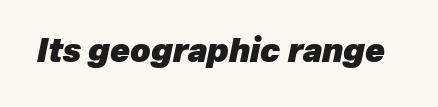
Q: Is the text bold? A: Yes.
Q: Is the text italic (slanted)? A: Yes, it leans right by about 12 degrees.
Q: Is the text underlined? A: No.
Q: Is the spacing between letters normal or unusually wide? A: Normal.
Q: Width (condensed, normal, or wide)? A: Normal.
Q: Stroke contrast? A: Low.
Q: x-height? A: Medium.
Q: Monospaced? A: No.
